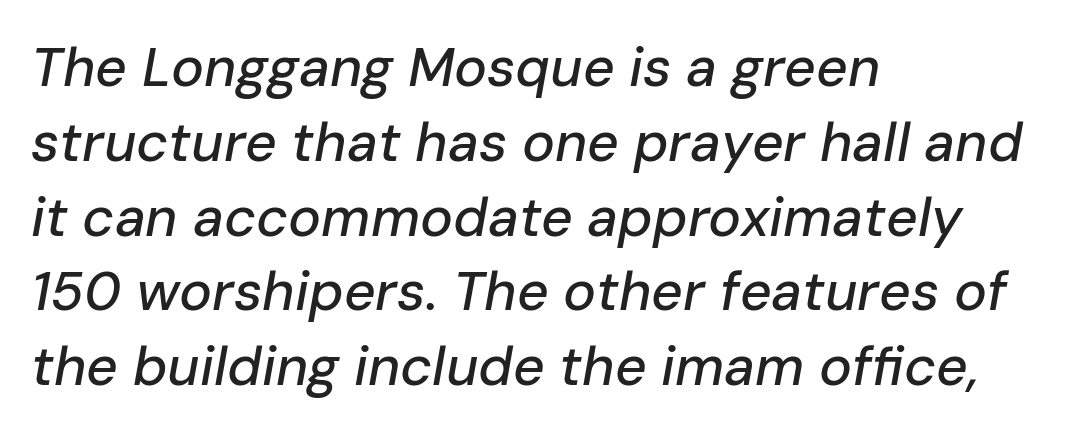
Q: Is the text italic (slanted)? A: Yes, it leans right by about 10 degrees.
Q: Is the text underlined? A: No.
Q: How is the paragraph aligned? A: Left-aligned.
Q: Is the spacing between letters normal or unusually wide? A: Normal.
Q: Is the spacing between lines tight, normal or loose? A: Normal.
Q: Width (condensed, normal, or wide)? A: Normal.
Q: Stroke contrast? A: Low.
Q: x-height? A: Medium.
Q: Monospaced? A: No.
